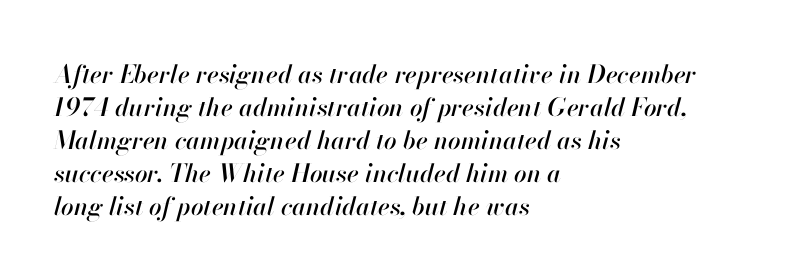
Q: Is the text italic (slanted)? A: Yes, it leans right by about 13 degrees.
Q: Is the text underlined? A: No.
Q: How is the paragraph aligned? A: Left-aligned.
Q: Is the spacing between letters normal or unusually wide? A: Normal.
Q: Is the spacing between lines tight, normal or loose? A: Normal.
